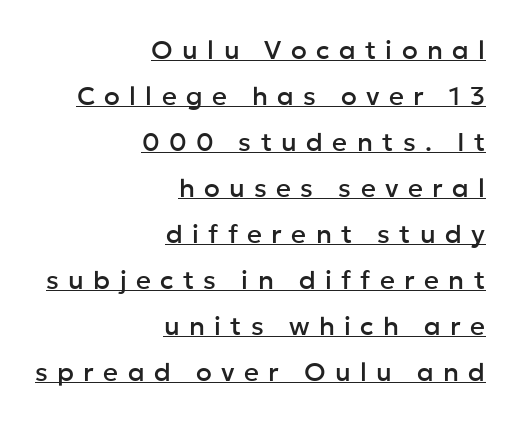
The image shows 26 px text type, upright; set right-aligned, line spacing 1.77x, unusually wide letter spacing (+0.36 em), underlined.
